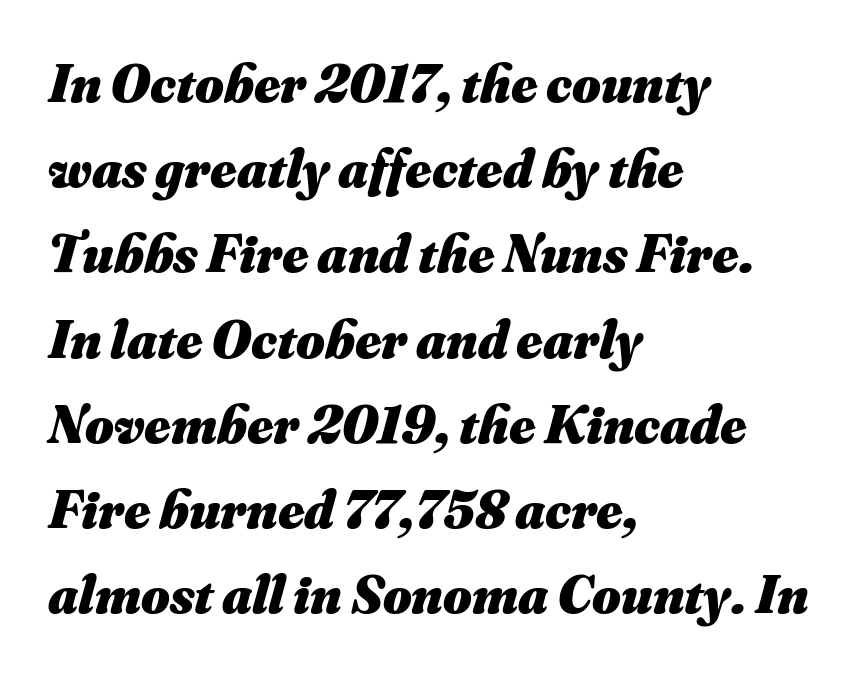
{"italic": "yes", "lean": "right", "slant_degrees": 16, "bold": "yes", "weight": "heavy", "width": "normal", "stroke_contrast": "medium", "x_height": "small", "monospaced": "no", "underline": "no", "align": "left", "line_spacing": "normal", "line_spacing_ratio": 1.55, "letter_spacing": "normal", "letter_spacing_em": 0.0, "glyph_px": 55}
